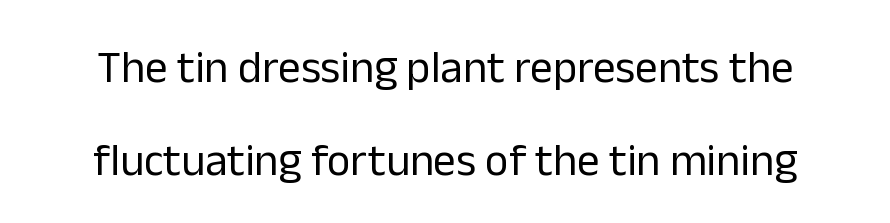
The image shows 45 px regular-weight sans-serif type, upright; set loose line spacing (2.06x), normal letter spacing, not underlined; low stroke contrast and a medium x-height.
